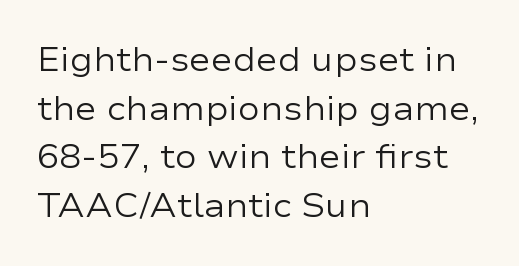
{"serif": "no", "italic": "no", "bold": "no", "weight": "regular", "width": "wide", "stroke_contrast": "low", "x_height": "medium", "monospaced": "no", "underline": "no", "align": "left", "line_spacing": "normal", "line_spacing_ratio": 1.47, "letter_spacing": "normal", "letter_spacing_em": 0.0, "glyph_px": 33}
